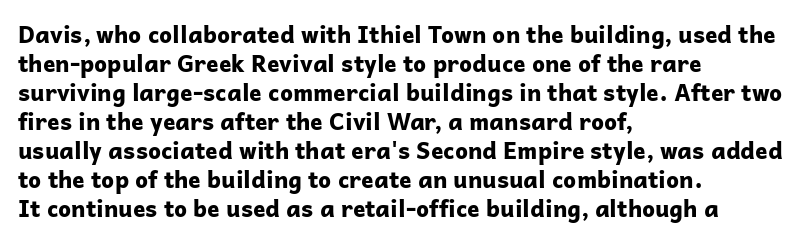
{"italic": "no", "bold": "yes", "underline": "no", "align": "left", "line_spacing": "normal", "line_spacing_ratio": 1.26, "letter_spacing": "normal", "letter_spacing_em": 0.0, "glyph_px": 23}
